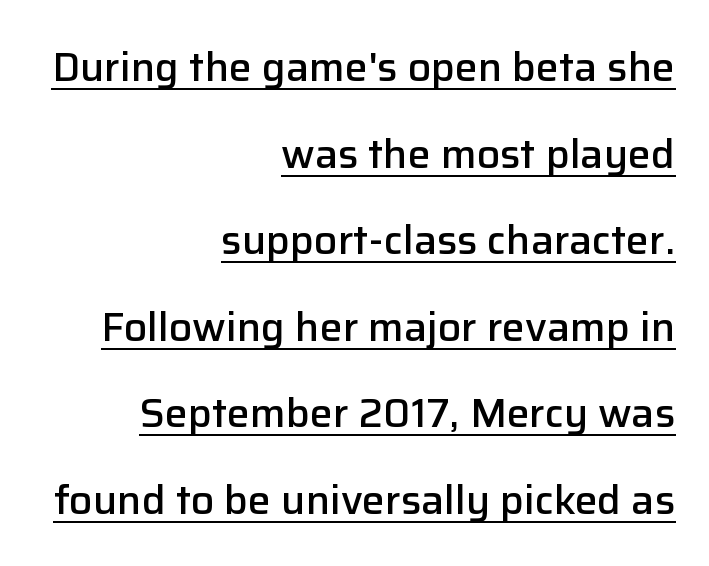
The image shows 41 px semibold sans-serif type, upright; set right-aligned, loose line spacing (2.11x), normal letter spacing, underlined; low stroke contrast and a medium x-height.
